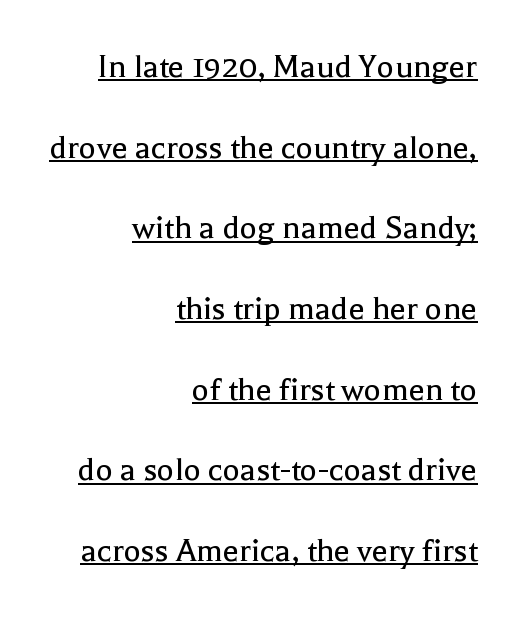
The image shows 36 px regular-weight serif type, upright; set right-aligned, loose line spacing (2.24x), normal letter spacing, underlined; a medium x-height.
